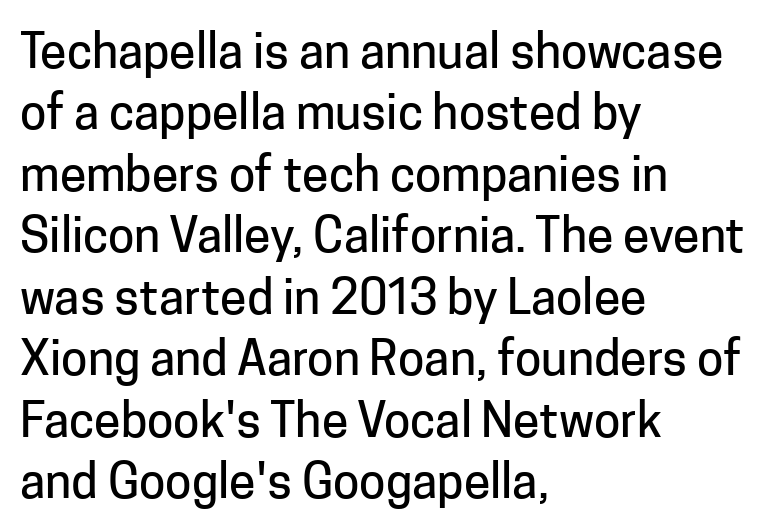
Q: Is the text italic (slanted)? A: No, it is upright.
Q: Is the typeface a serif or a sans-serif typeface? A: Sans-serif.
Q: Is the text underlined? A: No.
Q: How is the paragraph aligned? A: Left-aligned.
Q: Is the spacing between letters normal or unusually wide? A: Normal.
Q: Is the spacing between lines tight, normal or loose? A: Normal.
Q: Width (condensed, normal, or wide)? A: Normal.
Q: Stroke contrast? A: Low.
Q: x-height? A: Medium.
Q: Monospaced? A: No.
